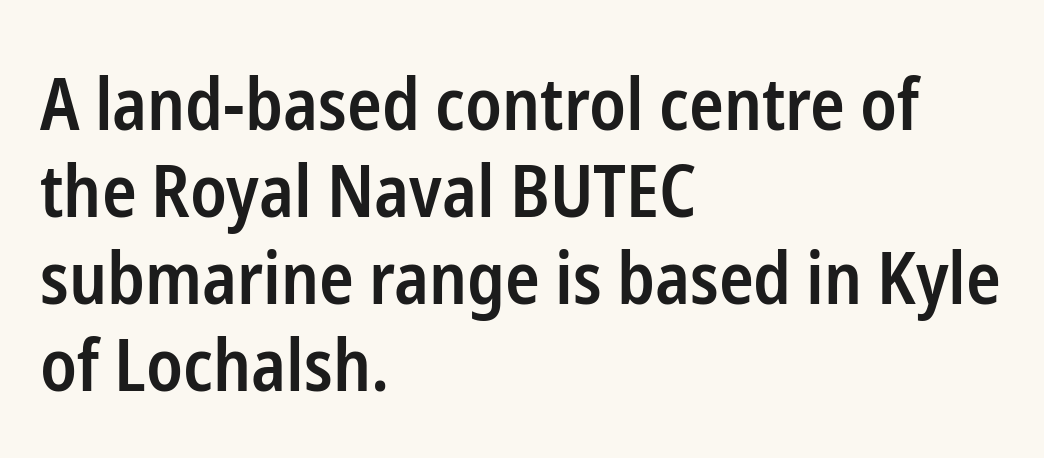
The image shows 72 px semibold, condensed sans-serif type, upright; set left-aligned, line spacing 1.21x, normal letter spacing, not underlined; low stroke contrast and a medium x-height.
